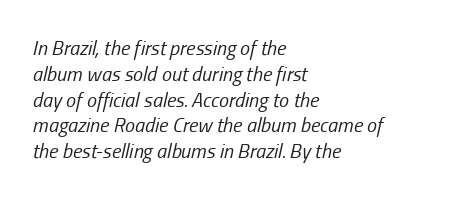
Q: Is the text bold? A: No.
Q: Is the text italic (slanted)? A: Yes, it leans right by about 13 degrees.
Q: Is the text underlined? A: No.
Q: How is the paragraph aligned? A: Left-aligned.
Q: Is the spacing between letters normal or unusually wide? A: Normal.
Q: Is the spacing between lines tight, normal or loose? A: Normal.
